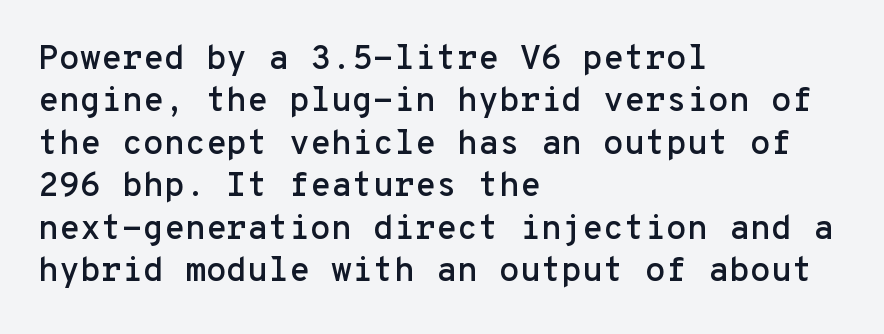
The image shows 34 px sans-serif type, upright, monospaced; set left-aligned, normal line spacing (1.25x), normal letter spacing, not underlined; low stroke contrast and a medium x-height.
